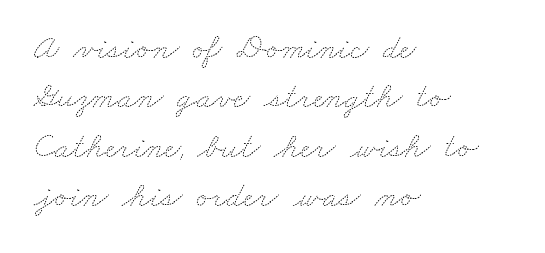
The image shows 35 px thin, wide type; set left-aligned, normal line spacing (1.41x), normal letter spacing, not underlined; medium stroke contrast and a small x-height.
